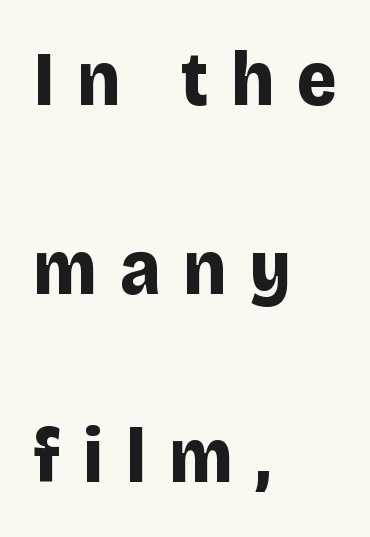
{"serif": "no", "italic": "no", "bold": "yes", "weight": "bold", "width": "normal", "stroke_contrast": "low", "x_height": "large", "monospaced": "no", "underline": "no", "align": "left", "line_spacing": "loose", "line_spacing_ratio": 2.45, "letter_spacing": "wide", "letter_spacing_em": 0.29, "glyph_px": 77}
